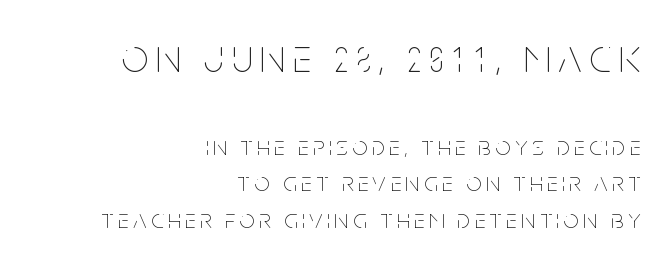
Is this a fixed-width face? No — the glyphs have proportional, varying widths. Type size steps down from the first block to the second. These lines stack with their right ends in a neat column. Posture: straight, roman, zero tilt. One glance says typical: line gaps are just what's usual. Vertical stems look standard width or narrower in stroke.
